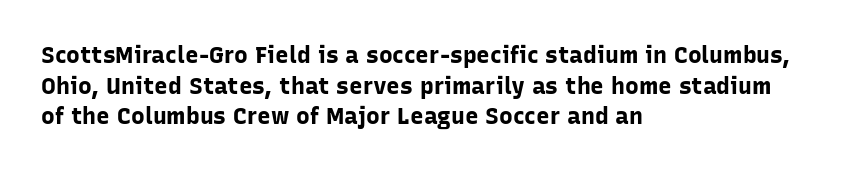
Q: Is the text bold? A: Yes.
Q: Is the text italic (slanted)? A: No, it is upright.
Q: Is the text underlined? A: No.
Q: How is the paragraph aligned? A: Left-aligned.
Q: Is the spacing between letters normal or unusually wide? A: Normal.
Q: Is the spacing between lines tight, normal or loose? A: Normal.
